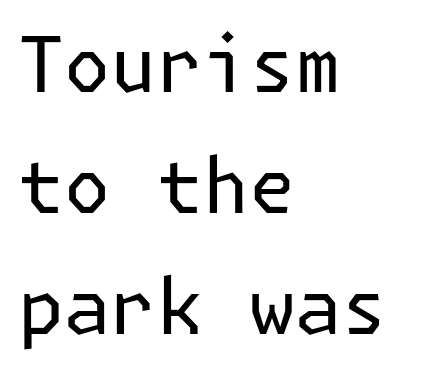
Q: Is the text bold? A: No.
Q: Is the text italic (slanted)? A: No, it is upright.
Q: Is the typeface a serif or a sans-serif typeface? A: Sans-serif.
Q: Is the text underlined? A: No.
Q: How is the paragraph aligned? A: Left-aligned.
Q: Is the spacing between letters normal or unusually wide? A: Normal.
Q: Is the spacing between lines tight, normal or loose? A: Normal.
Q: Width (condensed, normal, or wide)? A: Normal.
Q: Stroke contrast? A: Low.
Q: x-height? A: Medium.
